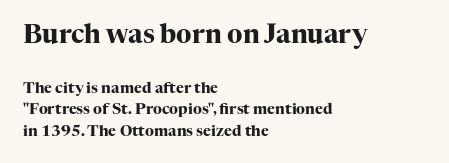
{"italic": "no", "bold": "yes", "underline": "no", "align": "left", "line_spacing": "normal", "line_spacing_ratio": 1.43, "letter_spacing": "normal", "letter_spacing_em": 0.0, "larger_block": "first", "size_ratio": 1.73, "glyph_px": 26}
